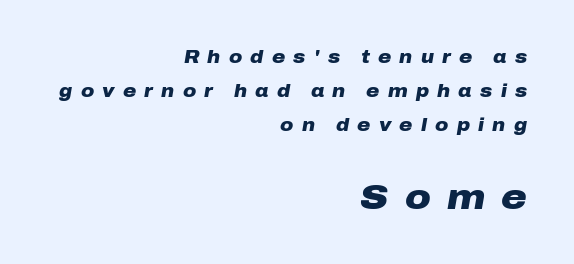
{"italic": "yes", "lean": "right", "slant_degrees": 10, "bold": "yes", "weight": "heavy", "width": "wide", "stroke_contrast": "low", "x_height": "medium", "monospaced": "no", "underline": "no", "align": "right", "line_spacing": "loose", "line_spacing_ratio": 1.9, "letter_spacing": "wide", "letter_spacing_em": 0.46, "larger_block": "second", "size_ratio": 1.94, "glyph_px": 35}
